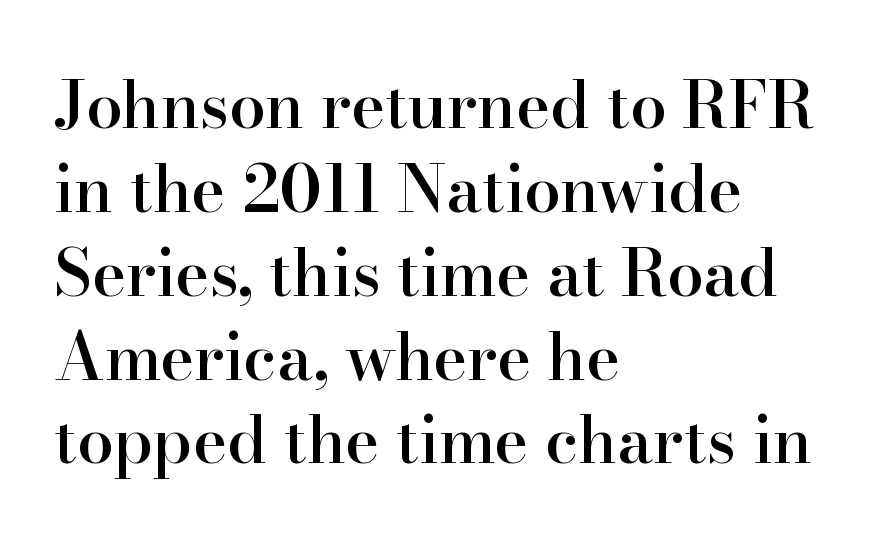
Is the letter spacing exaggerated? No — it looks like the ordinary default. The passage shown is not underscored anywhere. Each new line begins a customary step beneath the previous one. The strokes are fattened partway — semibold, not bold. Every row of glyphs begins at an identical x-position on the left.
